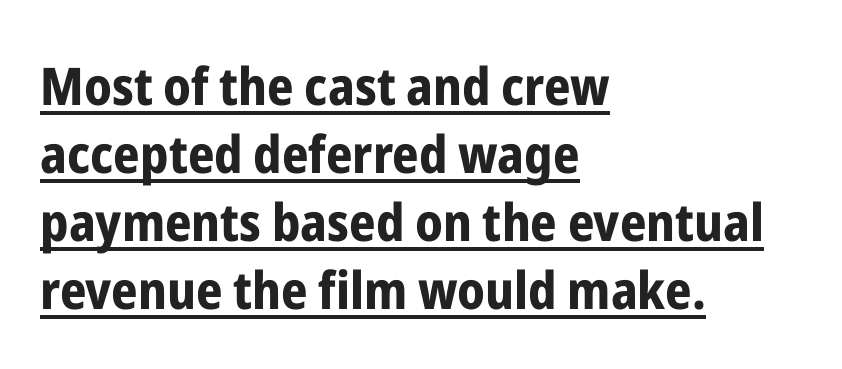
The image shows 52 px bold, condensed sans-serif type, upright; set left-aligned, normal line spacing (1.31x), normal letter spacing, underlined; low stroke contrast and a medium x-height.
